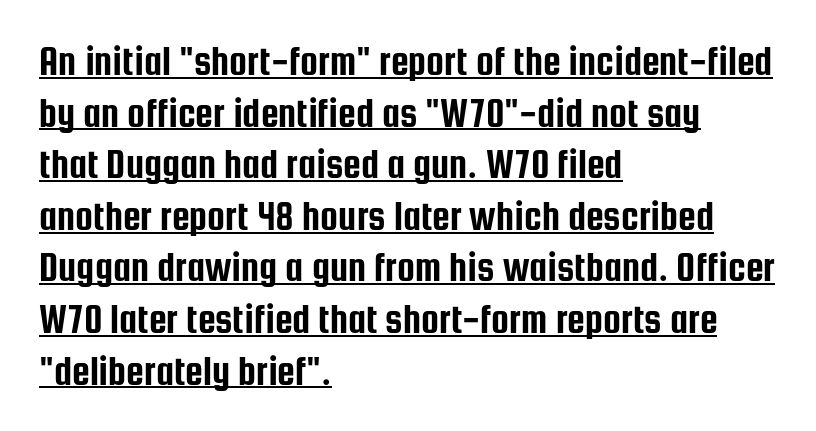
{"serif": "no", "italic": "no", "width": "condensed", "stroke_contrast": "low", "x_height": "medium", "monospaced": "no", "underline": "yes", "align": "left", "line_spacing": "normal", "line_spacing_ratio": 1.29, "letter_spacing": "normal", "letter_spacing_em": 0.0, "glyph_px": 40}
